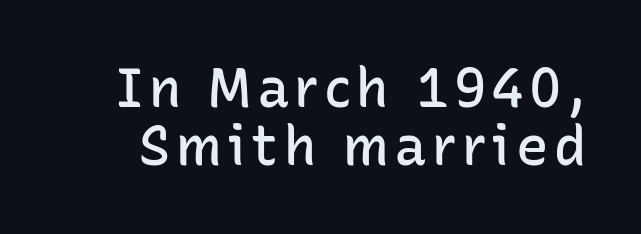
Q: Is the text bold? A: Semi-bold.
Q: Is the text italic (slanted)? A: No, it is upright.
Q: Is the typeface a serif or a sans-serif typeface? A: Sans-serif.
Q: Is the text underlined? A: No.
Q: Is the spacing between lines tight, normal or loose? A: Tight.
Q: Width (condensed, normal, or wide)? A: Normal.
Q: Stroke contrast? A: Low.
Q: x-height? A: Medium.
Q: Monospaced? A: No.
